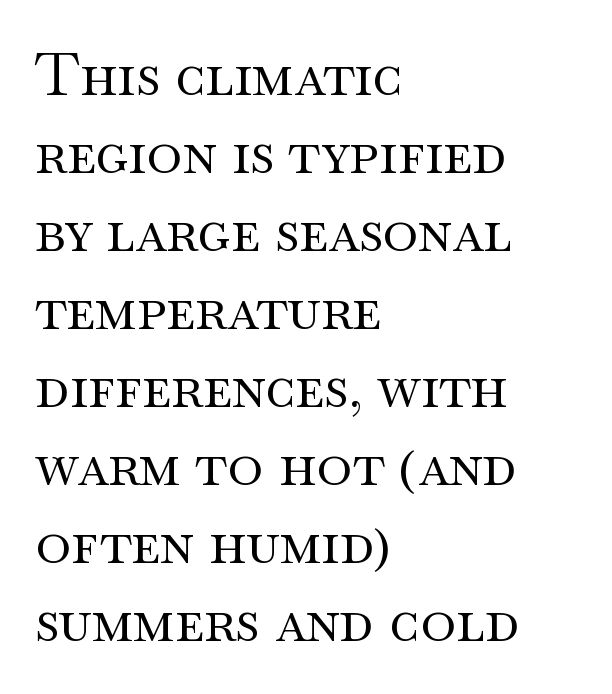
The image shows 60 px regular-weight, wide serif type, upright; set left-aligned, normal line spacing (1.3x), normal letter spacing, not underlined; medium stroke contrast and a small x-height.
